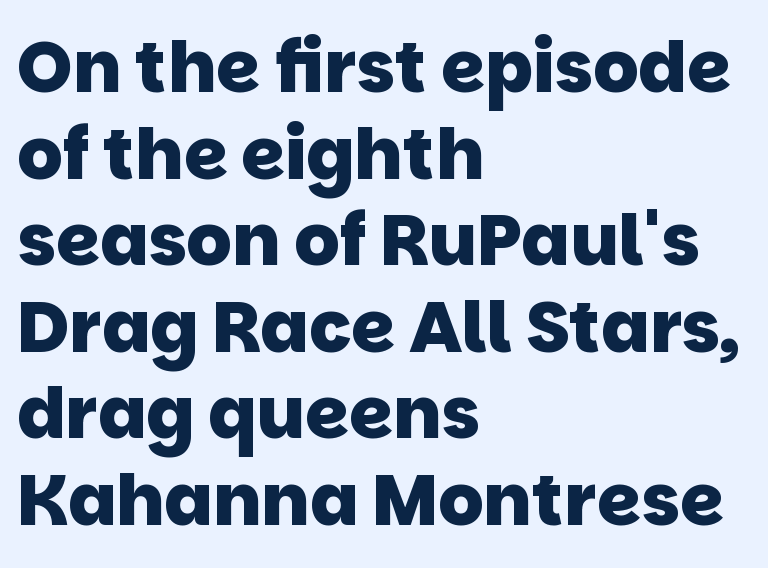
The image shows 71 px heavy sans-serif type; set left-aligned, line spacing 1.22x, normal letter spacing, not underlined; low stroke contrast and a large x-height.
